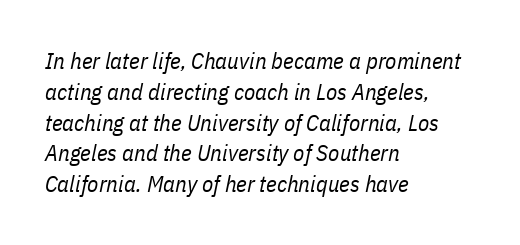
Q: Is the text bold? A: No.
Q: Is the text italic (slanted)? A: Yes, it leans right by about 11 degrees.
Q: Is the text underlined? A: No.
Q: How is the paragraph aligned? A: Left-aligned.
Q: Is the spacing between letters normal or unusually wide? A: Normal.
Q: Is the spacing between lines tight, normal or loose? A: Normal.
